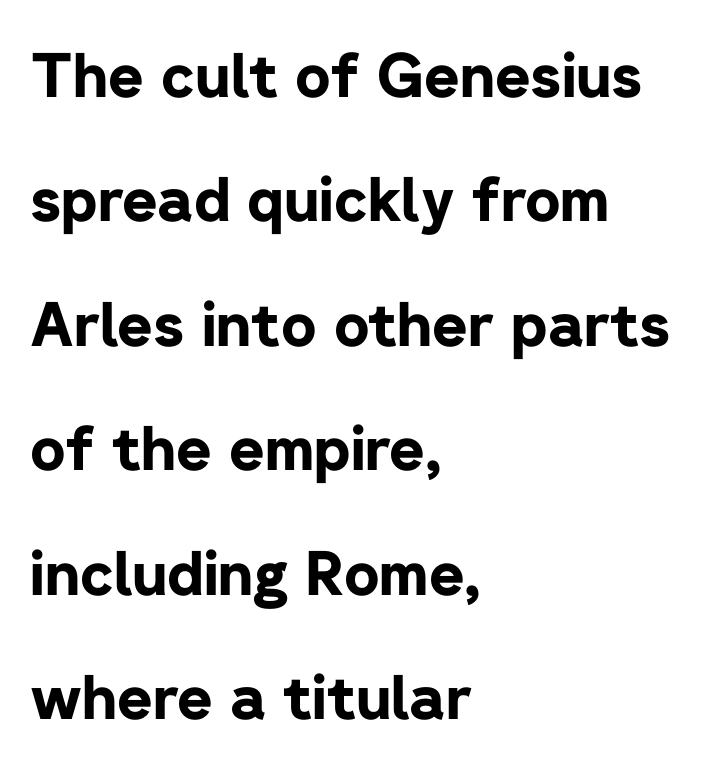
{"serif": "no", "italic": "no", "bold": "yes", "weight": "bold", "width": "normal", "stroke_contrast": "low", "x_height": "medium", "monospaced": "no", "underline": "no", "align": "left", "line_spacing": "loose", "line_spacing_ratio": 2.04, "letter_spacing": "normal", "letter_spacing_em": 0.0, "glyph_px": 61}
